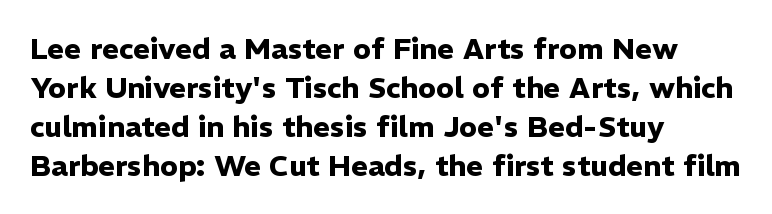
The image shows 29 px heavy sans-serif type, upright; set left-aligned, normal line spacing (1.34x), normal letter spacing, not underlined; low stroke contrast and a medium x-height.
